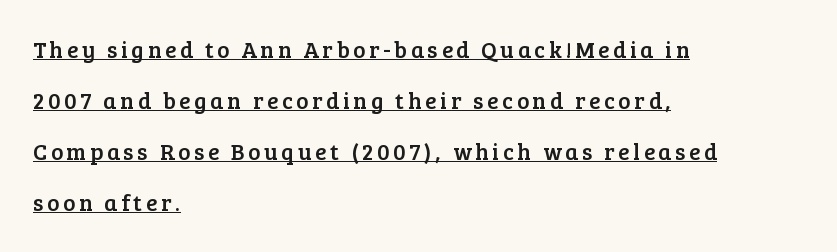
Short and long lines alike share a common starting point at left. Emphasis is given by a line drawn under the lettering. Vertical strokes here are truly vertical. The passage shown stacks its lines with a broad gap.
